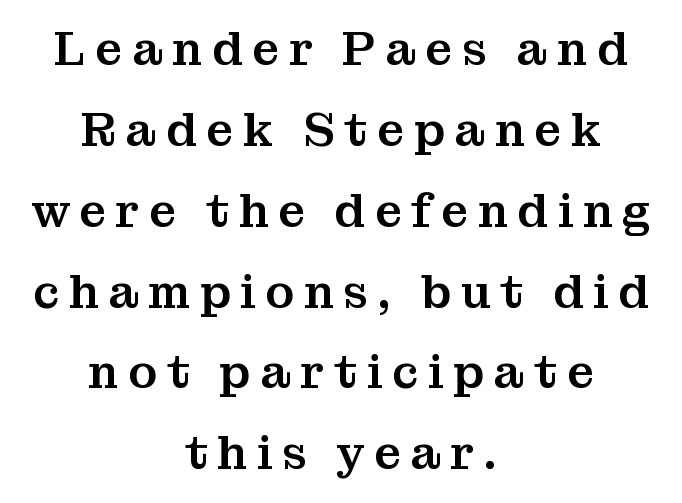
{"serif": "yes", "italic": "no", "width": "normal", "stroke_contrast": "medium", "x_height": "medium", "monospaced": "no", "underline": "no", "align": "center", "line_spacing_ratio": 1.72, "letter_spacing": "wide", "letter_spacing_em": 0.2, "glyph_px": 47}
